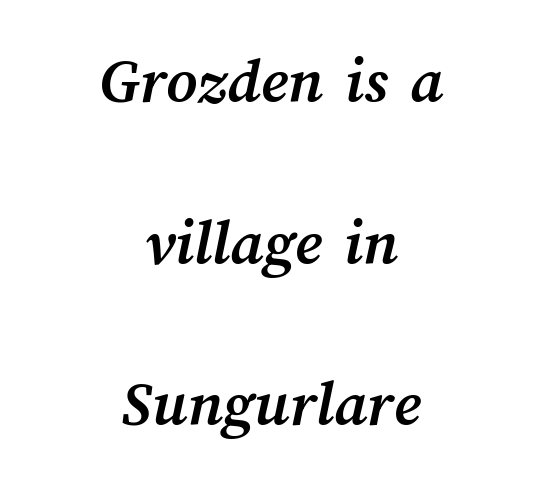
{"bold": "yes", "weight": "semibold", "width": "normal", "stroke_contrast": "medium", "x_height": "medium", "monospaced": "no", "underline": "no", "align": "center", "line_spacing": "loose", "line_spacing_ratio": 2.45, "letter_spacing": "normal", "letter_spacing_em": 0.0, "glyph_px": 66}
